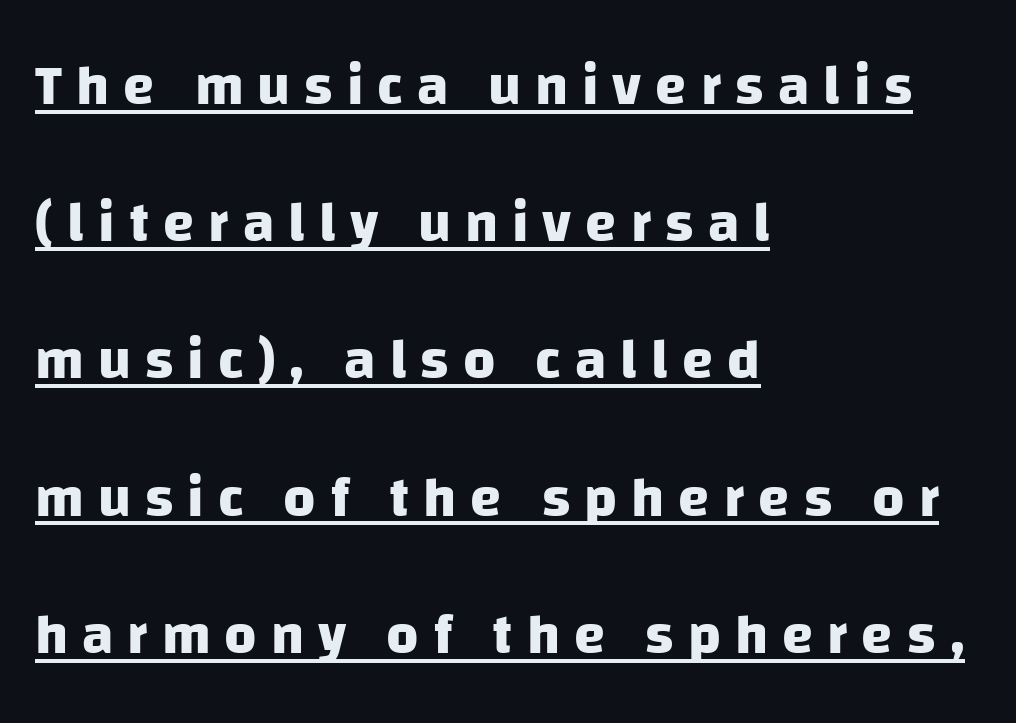
{"serif": "no", "bold": "yes", "weight": "heavy", "width": "normal", "stroke_contrast": "low", "x_height": "large", "monospaced": "no", "underline": "yes", "align": "left", "line_spacing": "loose", "line_spacing_ratio": 2.45, "letter_spacing": "wide", "letter_spacing_em": 0.25, "glyph_px": 56}
